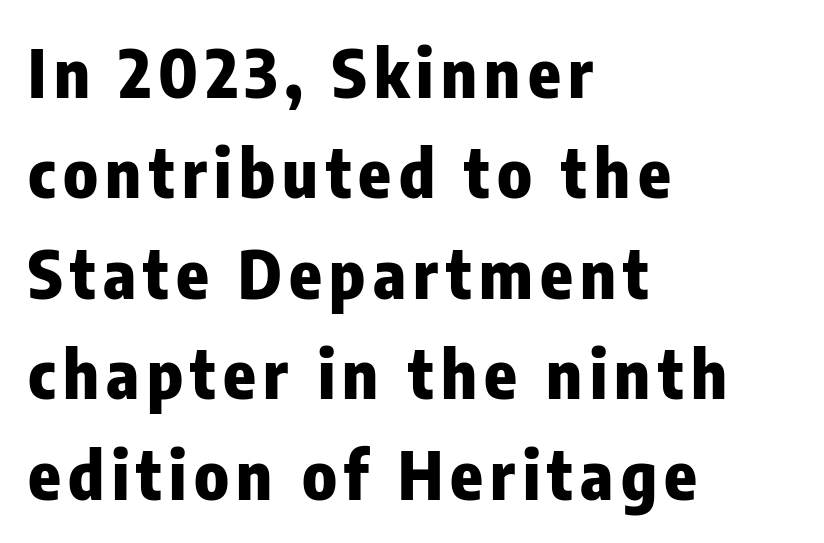
The image shows 67 px heavy, condensed sans-serif type, upright; set left-aligned, normal line spacing (1.5x), not underlined; low stroke contrast and a medium x-height.
